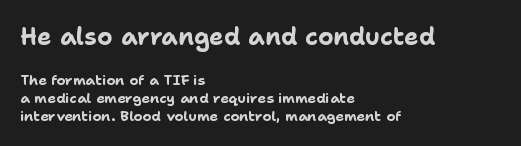
{"italic": "no", "bold": "yes", "underline": "no", "align": "left", "line_spacing": "normal", "line_spacing_ratio": 1.28, "letter_spacing": "normal", "letter_spacing_em": 0.0, "larger_block": "first", "size_ratio": 1.71, "glyph_px": 24}
